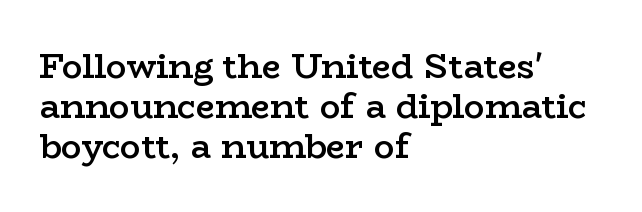
The image shows 34 px semibold, wide serif type, upright; set left-aligned, line spacing 1.17x, normal letter spacing, not underlined; low stroke contrast and a medium x-height.
